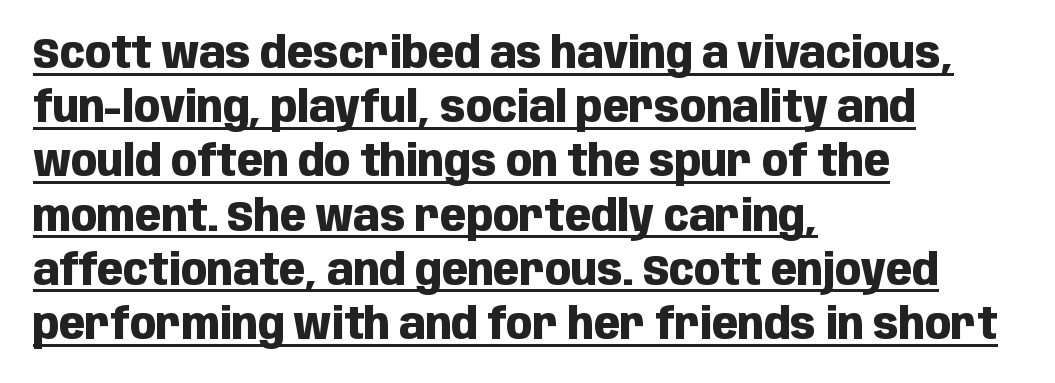
The image shows 43 px heavy, condensed sans-serif type, upright; set left-aligned, normal line spacing (1.26x), normal letter spacing, underlined; low stroke contrast and a large x-height.
